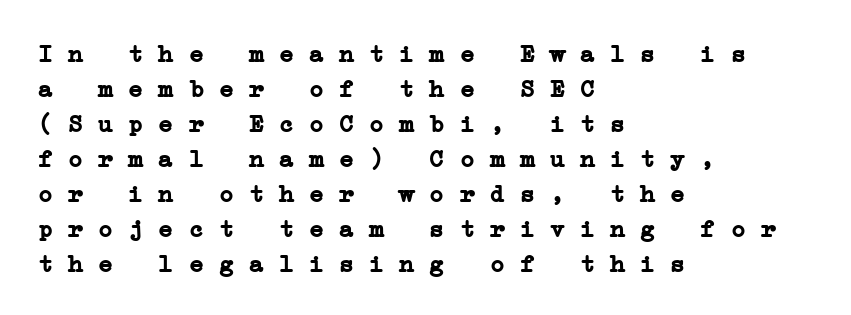
Q: Is the text bold? A: Yes.
Q: Is the text underlined? A: No.
Q: How is the paragraph aligned? A: Left-aligned.
Q: Is the spacing between letters normal or unusually wide? A: Normal.
Q: Is the spacing between lines tight, normal or loose? A: Normal.
